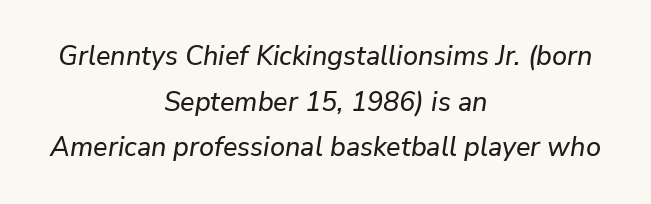
Q: Is the text italic (slanted)? A: Yes, it leans right by about 9 degrees.
Q: Is the text underlined? A: No.
Q: How is the paragraph aligned? A: Centered.
Q: Is the spacing between letters normal or unusually wide? A: Normal.
Q: Is the spacing between lines tight, normal or loose? A: Normal.
